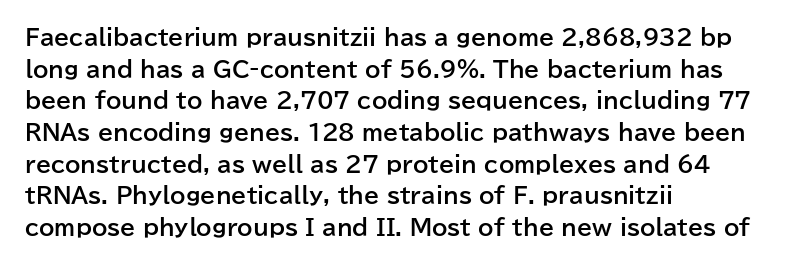
The image shows 22 px bold type, upright; set left-aligned, normal line spacing (1.44x), normal letter spacing, not underlined.
